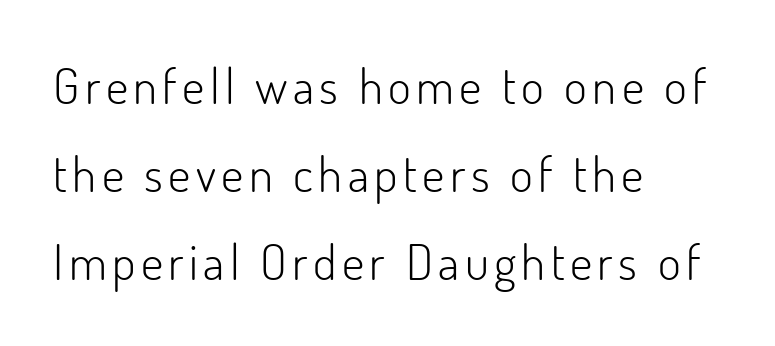
Q: Is the text bold? A: No.
Q: Is the text italic (slanted)? A: No, it is upright.
Q: Is the typeface a serif or a sans-serif typeface? A: Sans-serif.
Q: Is the text underlined? A: No.
Q: How is the paragraph aligned? A: Left-aligned.
Q: Width (condensed, normal, or wide)? A: Normal.
Q: Stroke contrast? A: Low.
Q: x-height? A: Small.
Q: Monospaced? A: No.
